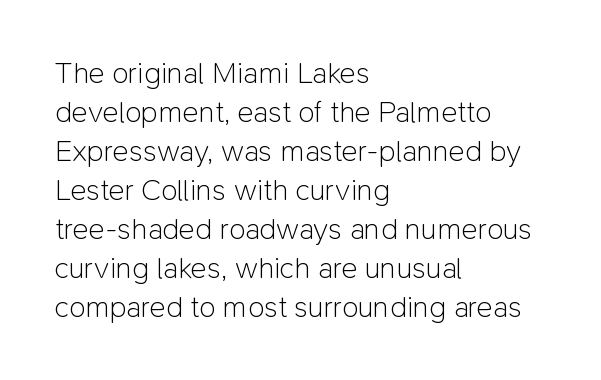
{"serif": "no", "italic": "no", "bold": "no", "weight": "light", "width": "normal", "stroke_contrast": "low", "x_height": "medium", "monospaced": "no", "underline": "no", "align": "left", "line_spacing": "normal", "line_spacing_ratio": 1.3, "letter_spacing": "normal", "letter_spacing_em": 0.0, "glyph_px": 30}
